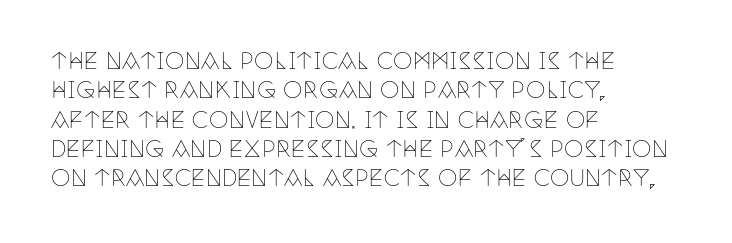
Q: Is the text bold? A: No.
Q: Is the text italic (slanted)? A: No, it is upright.
Q: Is the text underlined? A: No.
Q: How is the paragraph aligned? A: Left-aligned.
Q: Is the spacing between letters normal or unusually wide? A: Normal.
Q: Is the spacing between lines tight, normal or loose? A: Normal.
